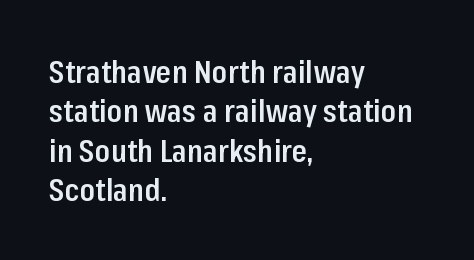
{"serif": "no", "italic": "no", "bold": "semi", "weight": "semibold", "width": "condensed", "stroke_contrast": "low", "x_height": "medium", "monospaced": "no", "underline": "no", "align": "left", "line_spacing": "normal", "line_spacing_ratio": 1.27, "letter_spacing": "normal", "letter_spacing_em": 0.0, "glyph_px": 31}
